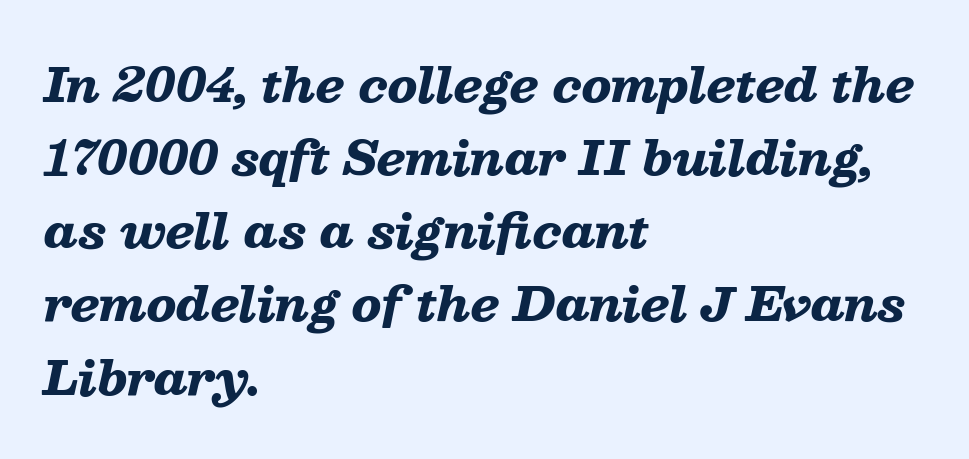
Q: Is the text bold? A: Yes.
Q: Is the text italic (slanted)? A: Yes, it leans right by about 13 degrees.
Q: Is the text underlined? A: No.
Q: How is the paragraph aligned? A: Left-aligned.
Q: Is the spacing between letters normal or unusually wide? A: Normal.
Q: Is the spacing between lines tight, normal or loose? A: Normal.
Q: Width (condensed, normal, or wide)? A: Wide.
Q: Stroke contrast? A: Low.
Q: x-height? A: Medium.
Q: Monospaced? A: No.
